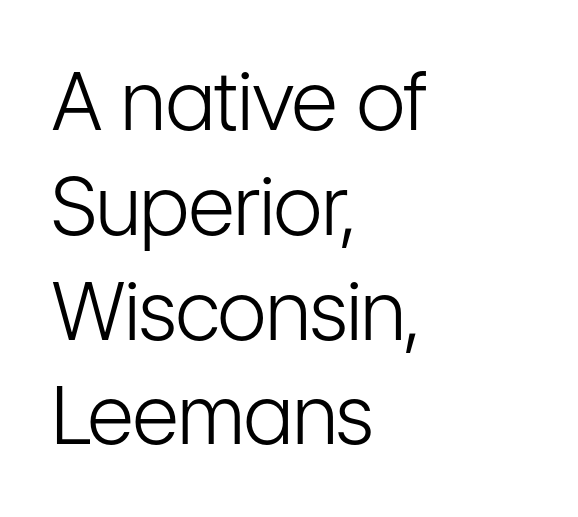
Q: Is the text bold? A: No.
Q: Is the text italic (slanted)? A: No, it is upright.
Q: Is the typeface a serif or a sans-serif typeface? A: Sans-serif.
Q: Is the text underlined? A: No.
Q: How is the paragraph aligned? A: Left-aligned.
Q: Is the spacing between letters normal or unusually wide? A: Normal.
Q: Is the spacing between lines tight, normal or loose? A: Normal.
Q: Width (condensed, normal, or wide)? A: Condensed.
Q: Stroke contrast? A: Low.
Q: x-height? A: Medium.
Q: Monospaced? A: No.
